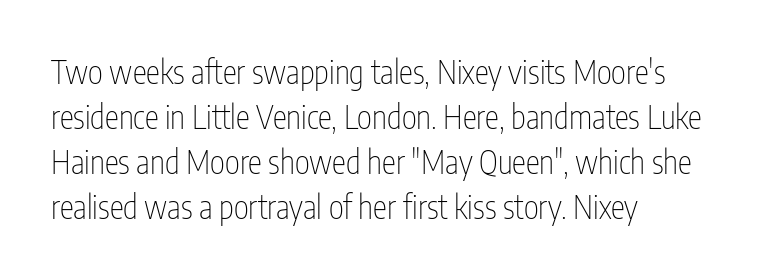
The image shows 32 px thin, condensed sans-serif type, upright; set left-aligned, normal line spacing (1.41x), normal letter spacing, not underlined; low stroke contrast and a medium x-height.
